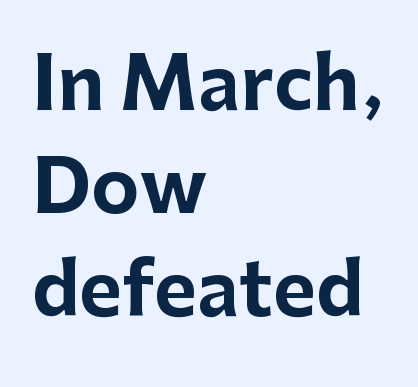
The image shows 73 px bold sans-serif type, upright; set left-aligned, normal line spacing (1.41x), normal letter spacing, not underlined; low stroke contrast and a medium x-height.
